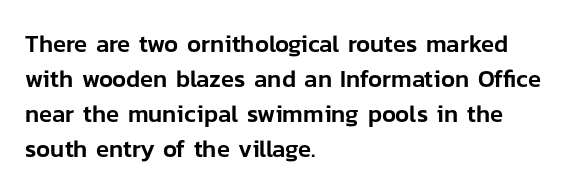
The image shows 24 px text type, upright; set left-aligned, normal line spacing (1.46x), normal letter spacing, not underlined.
